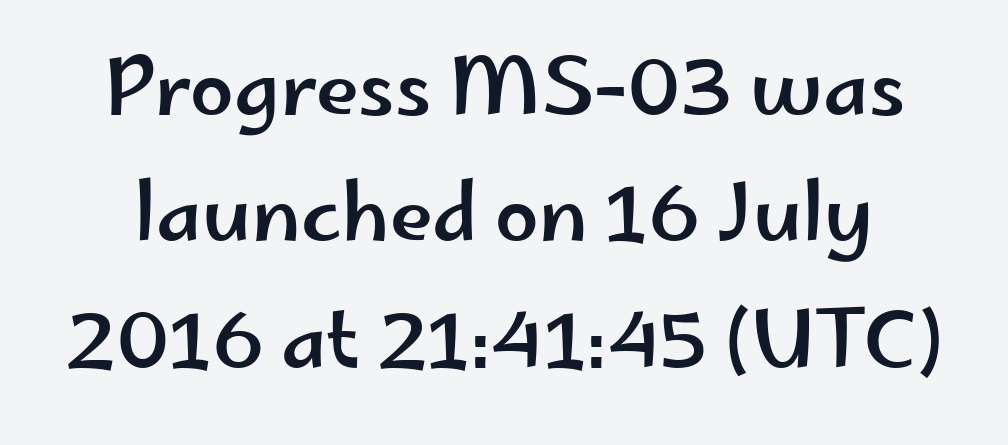
The image shows 78 px wide sans-serif type, upright; set centered, normal line spacing (1.62x), normal letter spacing, not underlined; low stroke contrast and a small x-height.
